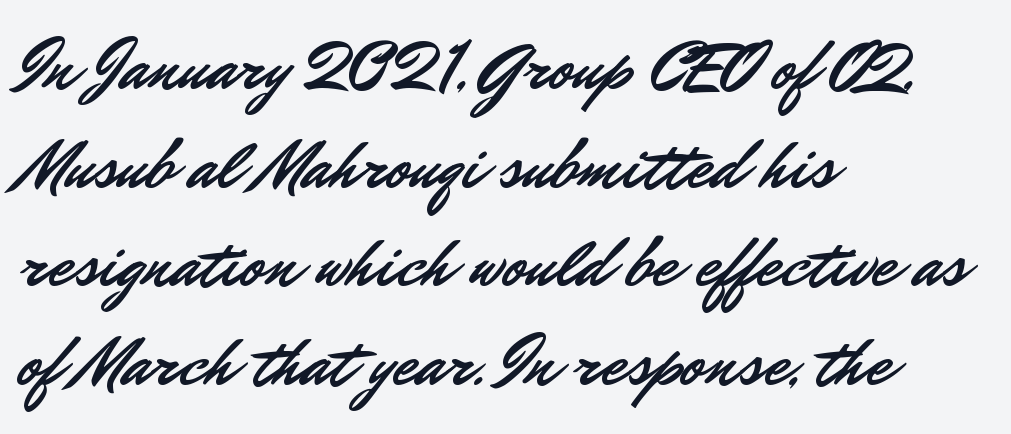
{"serif": "no", "width": "normal", "stroke_contrast": "low", "x_height": "small", "monospaced": "no", "underline": "no", "align": "left", "line_spacing": "normal", "line_spacing_ratio": 1.41, "letter_spacing": "normal", "letter_spacing_em": 0.0, "glyph_px": 70}
